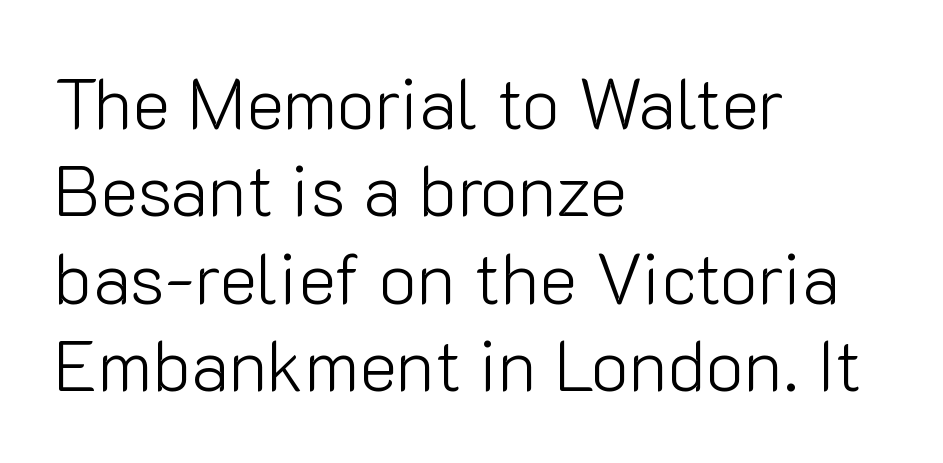
The image shows 71 px light sans-serif type, upright; set left-aligned, line spacing 1.23x, normal letter spacing, not underlined; low stroke contrast and a medium x-height.
